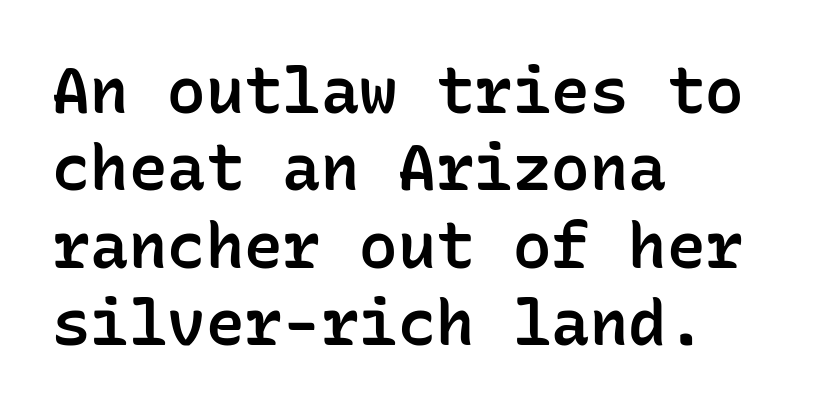
{"serif": "no", "italic": "no", "bold": "semi", "weight": "semibold", "width": "normal", "stroke_contrast": "low", "x_height": "medium", "monospaced": "yes", "underline": "no", "align": "left", "line_spacing_ratio": 1.21, "letter_spacing": "normal", "letter_spacing_em": 0.0, "glyph_px": 64}
